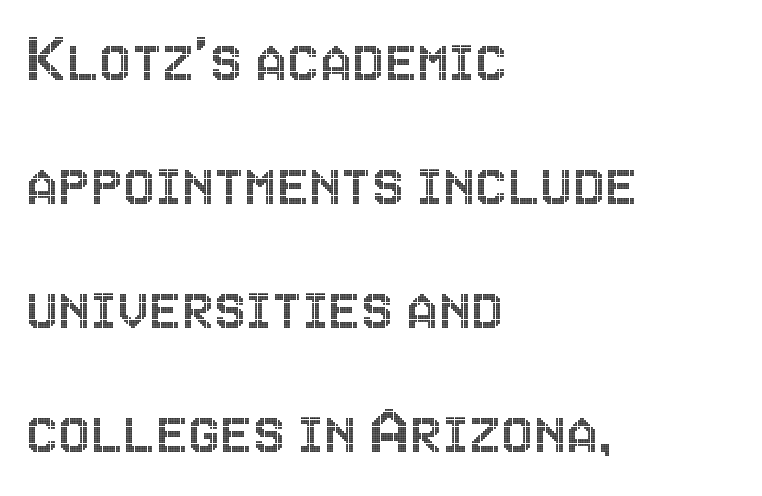
The image shows 72 px condensed type, upright; set left-aligned, line spacing 1.72x, normal letter spacing, not underlined; a large x-height.
